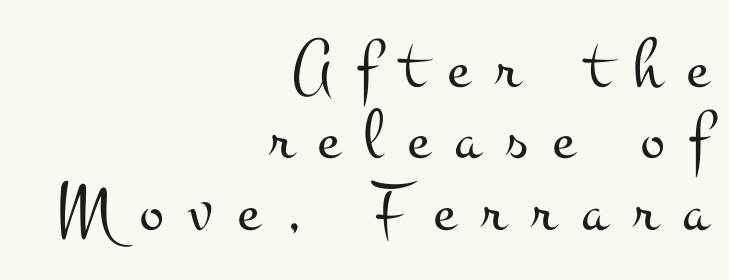
The line texture is sparse and dotted thanks to wide tracking. Every row of glyphs terminates at an identical x-position on the right. Stroke thickness stays within the range of a standard reading face or lighter. Has an underline been added? It has not. What kind of face is this? One with serifs. Compared with typical paragraphs, the rows here are closer together.
